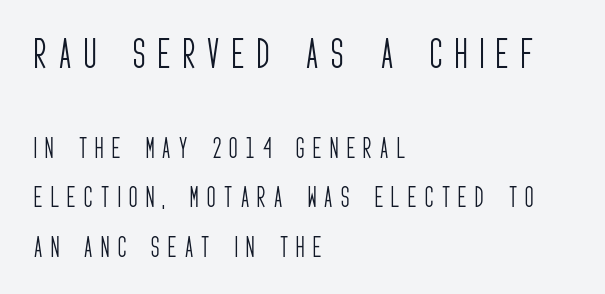
Q: Is the text bold? A: No.
Q: Is the text italic (slanted)? A: No, it is upright.
Q: Is the typeface a serif or a sans-serif typeface? A: Sans-serif.
Q: Is the text underlined? A: No.
Q: How is the paragraph aligned? A: Left-aligned.
Q: Is the spacing between letters normal or unusually wide? A: Unusually wide.
Q: Is the spacing between lines tight, normal or loose? A: Loose.
Q: Which block of text is set in a larger size, the first (top) or the second (bottom)? A: The first (top) one.
Q: Width (condensed, normal, or wide)? A: Condensed.
Q: Stroke contrast? A: Low.
Q: x-height? A: Large.
Q: Monospaced? A: No.
